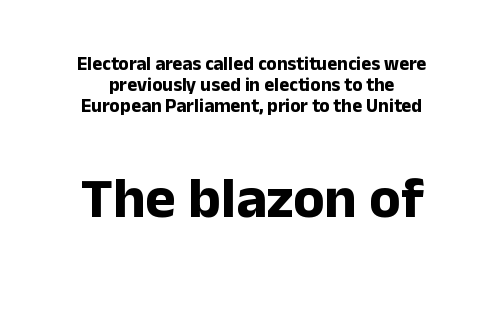
The image shows 58 px bold sans-serif type, upright; set tight line spacing (1.1x), normal letter spacing, not underlined; the second (bottom) block is 3.05x larger; low stroke contrast and a medium x-height.
